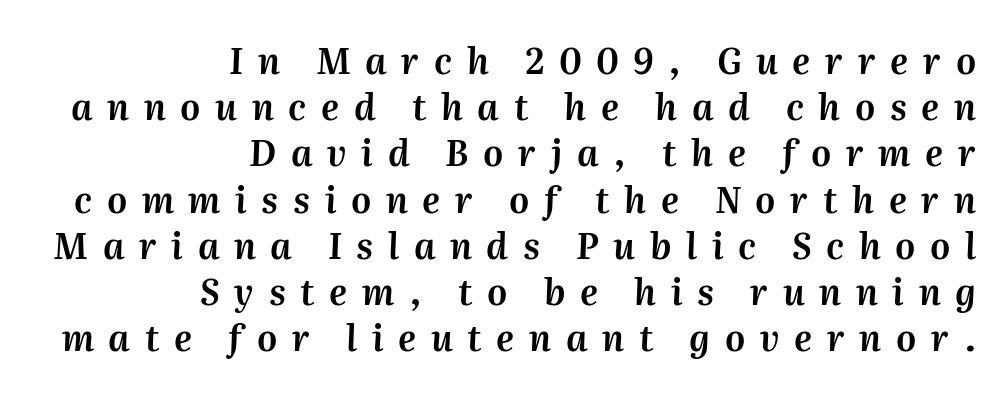
Right-aligned paragraph, ragged on the left. Does extra space separate the letters? Yes, quite a lot of it. The specimen omits any rule beneath the text block's lines. Think of a printed novel: that variable character pitch is what you see here.
